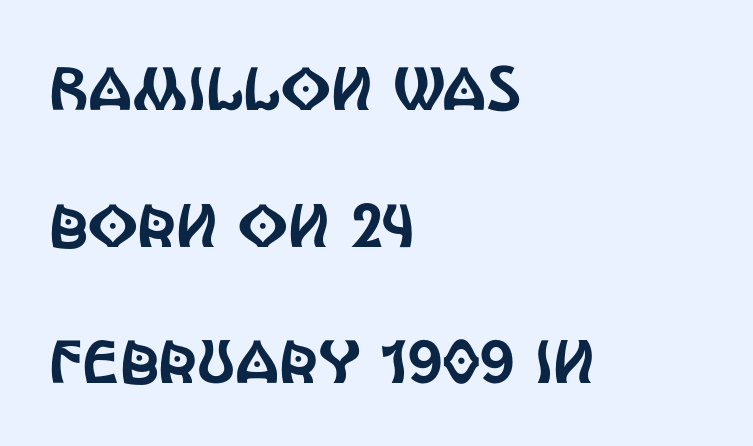
{"serif": "no", "italic": "no", "width": "condensed", "x_height": "large", "monospaced": "no", "underline": "no", "align": "left", "line_spacing": "loose", "line_spacing_ratio": 2.24, "letter_spacing": "normal", "letter_spacing_em": 0.0, "glyph_px": 61}
